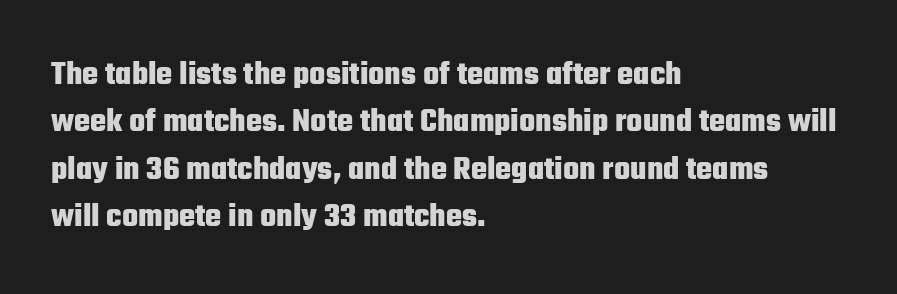
Q: Is the text bold? A: Yes.
Q: Is the text italic (slanted)? A: No, it is upright.
Q: Is the typeface a serif or a sans-serif typeface? A: Sans-serif.
Q: Is the text underlined? A: No.
Q: How is the paragraph aligned? A: Left-aligned.
Q: Is the spacing between letters normal or unusually wide? A: Normal.
Q: Is the spacing between lines tight, normal or loose? A: Normal.
Q: Width (condensed, normal, or wide)? A: Condensed.
Q: Stroke contrast? A: Low.
Q: x-height? A: Medium.
Q: Monospaced? A: No.
